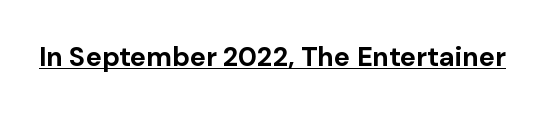
The image shows 27 px bold type, upright; set normal letter spacing, underlined.
